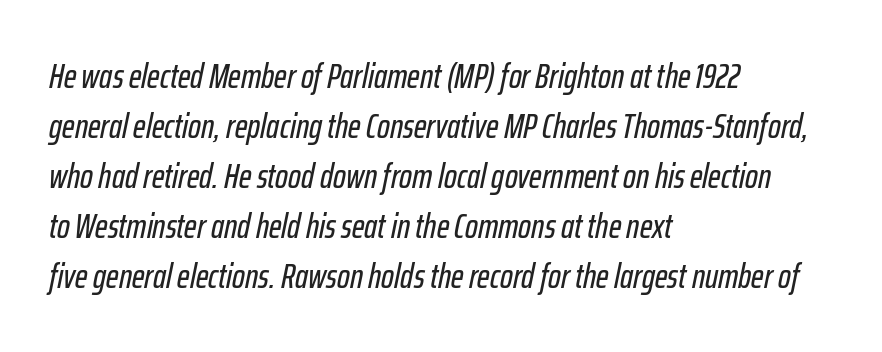
Q: Is the text italic (slanted)? A: Yes, it leans right by about 12 degrees.
Q: Is the text underlined? A: No.
Q: How is the paragraph aligned? A: Left-aligned.
Q: Is the spacing between letters normal or unusually wide? A: Normal.
Q: Is the spacing between lines tight, normal or loose? A: Normal.
Q: Width (condensed, normal, or wide)? A: Condensed.
Q: Stroke contrast? A: Low.
Q: x-height? A: Medium.
Q: Monospaced? A: No.
